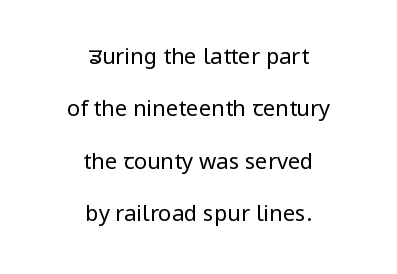
The image shows 22 px text type, upright; set centered, loose line spacing (2.38x), normal letter spacing, not underlined.
